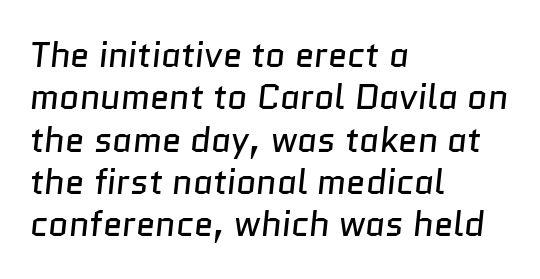
The image shows 35 px regular-weight sans-serif type; set left-aligned, line spacing 1.21x, normal letter spacing, not underlined; low stroke contrast and a medium x-height.
